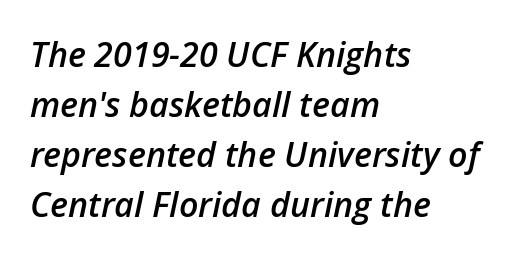
Honestly, the row spacing looks completely unremarkable. Bold? Not quite — semibold, heavier than regular but stopping short. The axis of the letterforms is tilted away from vertical. Looks like regular typesetting: each glyph gets only the width it needs.
